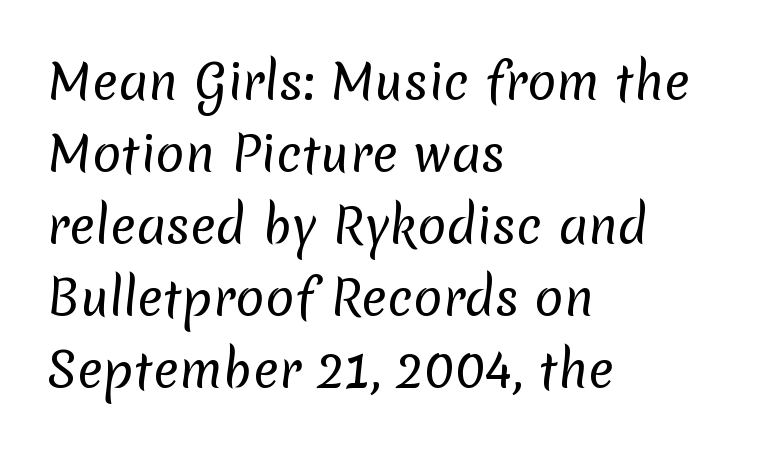
Q: Is the text bold? A: No.
Q: Is the typeface a serif or a sans-serif typeface? A: Sans-serif.
Q: Is the text underlined? A: No.
Q: How is the paragraph aligned? A: Left-aligned.
Q: Is the spacing between letters normal or unusually wide? A: Normal.
Q: Is the spacing between lines tight, normal or loose? A: Normal.
Q: Width (condensed, normal, or wide)? A: Normal.
Q: Stroke contrast? A: Low.
Q: x-height? A: Medium.
Q: Monospaced? A: No.
